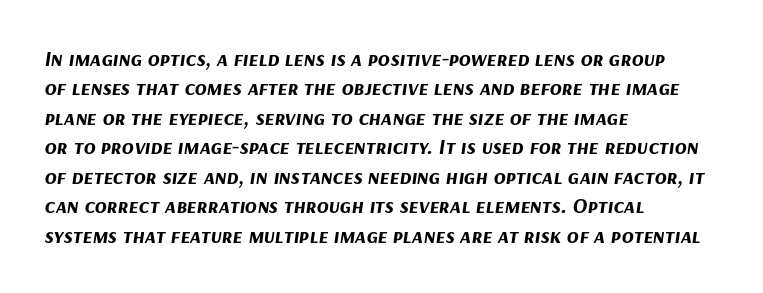
Q: Is the text bold? A: Yes.
Q: Is the text italic (slanted)? A: Yes, it leans right by about 9 degrees.
Q: Is the text underlined? A: No.
Q: How is the paragraph aligned? A: Left-aligned.
Q: Is the spacing between letters normal or unusually wide? A: Normal.
Q: Is the spacing between lines tight, normal or loose? A: Normal.
